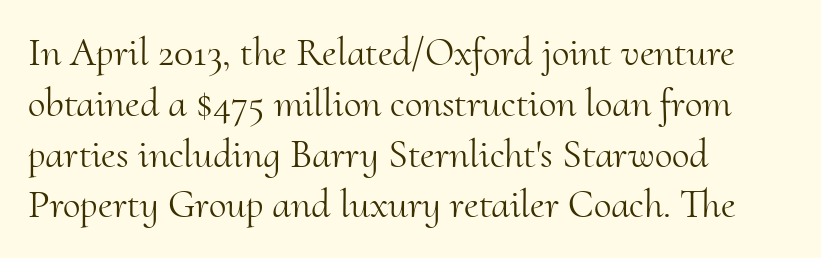
The image shows 40 px light serif type, upright; set left-aligned, normal line spacing (1.27x), normal letter spacing, not underlined; medium stroke contrast and a small x-height.
